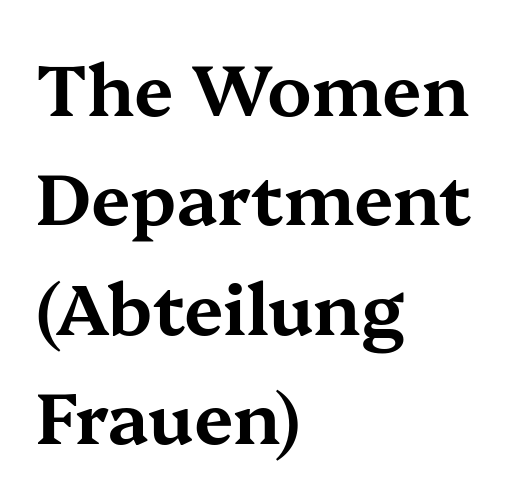
The image shows 71 px wide serif type, upright; set left-aligned, normal line spacing (1.54x), normal letter spacing, not underlined; medium stroke contrast and a medium x-height.
